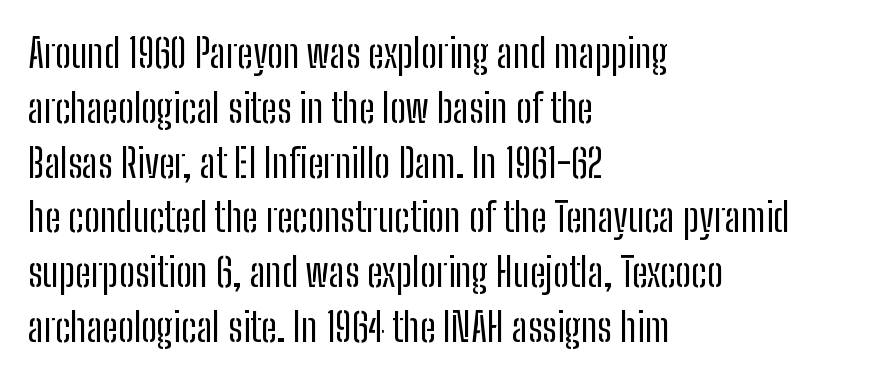
Q: Is the text bold? A: No.
Q: Is the text italic (slanted)? A: No, it is upright.
Q: Is the typeface a serif or a sans-serif typeface? A: Sans-serif.
Q: Is the text underlined? A: No.
Q: How is the paragraph aligned? A: Left-aligned.
Q: Is the spacing between letters normal or unusually wide? A: Normal.
Q: Is the spacing between lines tight, normal or loose? A: Normal.
Q: Width (condensed, normal, or wide)? A: Condensed.
Q: Stroke contrast? A: Low.
Q: x-height? A: Medium.
Q: Monospaced? A: No.
